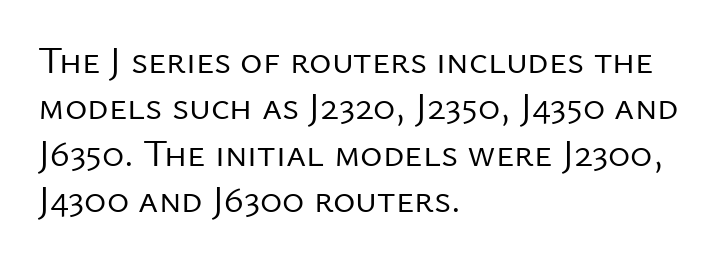
The image shows 38 px regular-weight sans-serif type, upright; set left-aligned, line spacing 1.22x, normal letter spacing, not underlined; low stroke contrast and a medium x-height.
